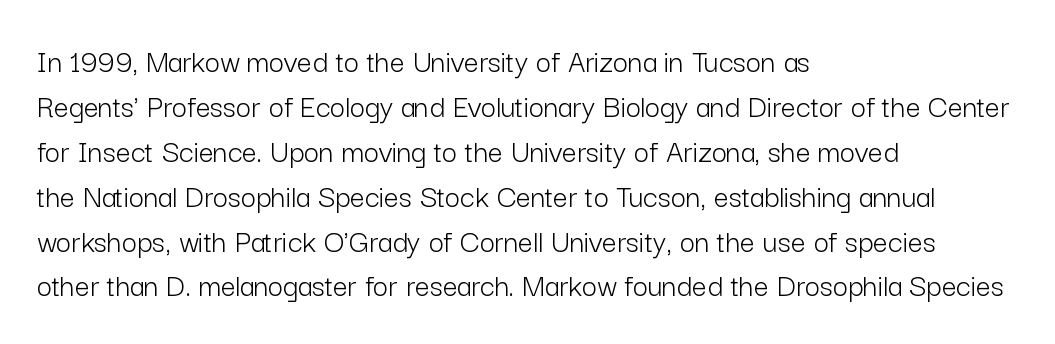
{"serif": "no", "italic": "no", "bold": "no", "weight": "light", "width": "normal", "stroke_contrast": "low", "x_height": "medium", "monospaced": "no", "underline": "no", "align": "left", "line_spacing": "normal", "line_spacing_ratio": 1.36, "letter_spacing": "normal", "letter_spacing_em": 0.0, "glyph_px": 33}
